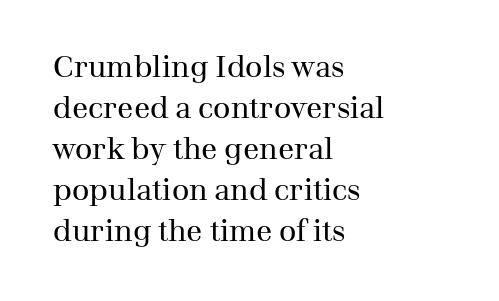
Casual observation: everything's shoved over to the left. What kind of face is this? One with serifs. The rendering uses natural spacing where letterforms have individual widths. In terms of posture, this sample is upright. A typesetter would call this leading conventional body-copy spacing. Rule under the text: the space is simply empty.
